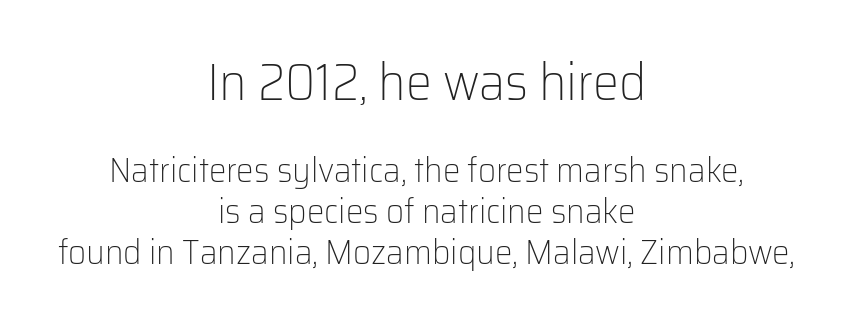
The image shows 52 px light sans-serif type, upright; set centered, line spacing 1.17x, normal letter spacing, not underlined; the first (top) block is 1.49x larger; low stroke contrast and a medium x-height.
